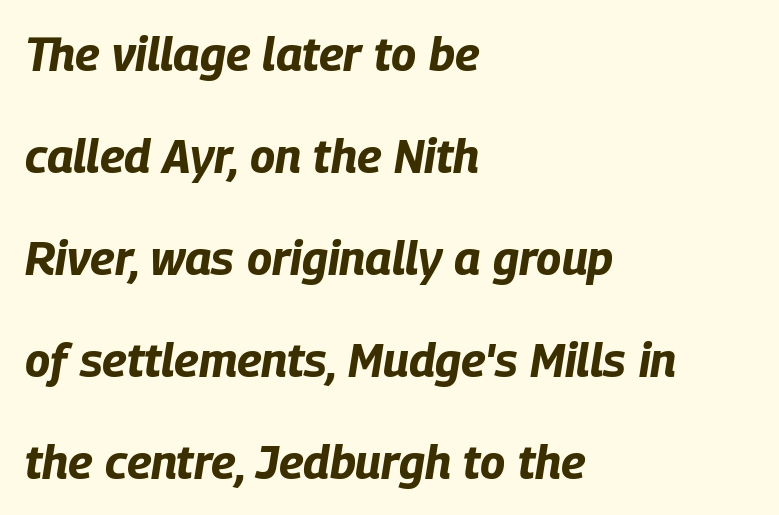
{"italic": "yes", "lean": "right", "slant_degrees": 9, "bold": "yes", "weight": "bold", "width": "condensed", "stroke_contrast": "low", "x_height": "large", "monospaced": "no", "underline": "no", "align": "left", "line_spacing": "loose", "line_spacing_ratio": 2.17, "letter_spacing": "normal", "letter_spacing_em": 0.0, "glyph_px": 47}
